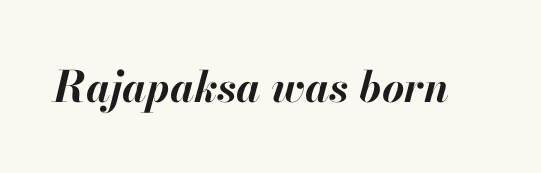
{"italic": "yes", "lean": "right", "slant_degrees": 13, "bold": "yes", "weight": "bold", "width": "normal", "stroke_contrast": "high", "x_height": "small", "monospaced": "no", "underline": "no", "letter_spacing": "normal", "letter_spacing_em": 0.0, "glyph_px": 43}
